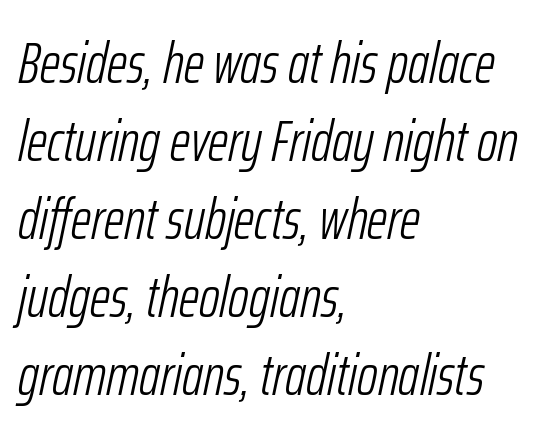
{"italic": "yes", "lean": "right", "slant_degrees": 12, "bold": "no", "weight": "light", "width": "condensed", "stroke_contrast": "low", "x_height": "medium", "monospaced": "no", "underline": "no", "align": "left", "line_spacing": "normal", "line_spacing_ratio": 1.37, "letter_spacing": "normal", "letter_spacing_em": 0.0, "glyph_px": 57}
